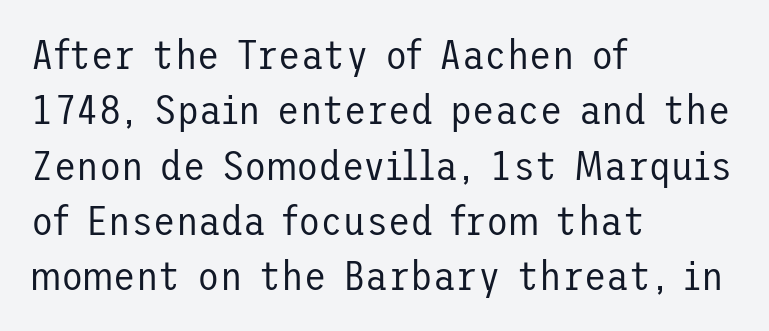
The image shows 41 px regular-weight sans-serif type, upright; set left-aligned, normal line spacing (1.35x), normal letter spacing, not underlined; low stroke contrast and a medium x-height.
